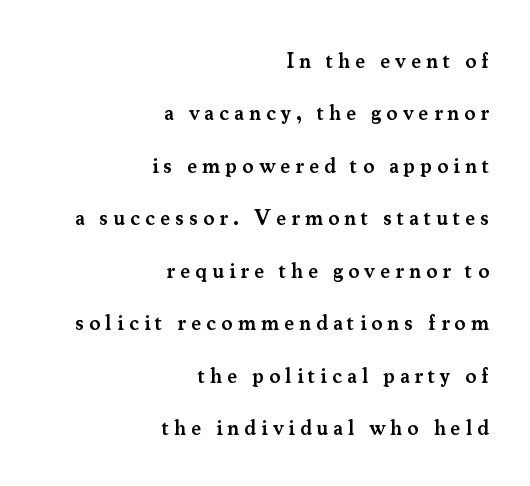
{"italic": "no", "bold": "semi", "underline": "no", "align": "right", "line_spacing": "loose", "line_spacing_ratio": 2.5, "letter_spacing": "wide", "letter_spacing_em": 0.24, "glyph_px": 21}
